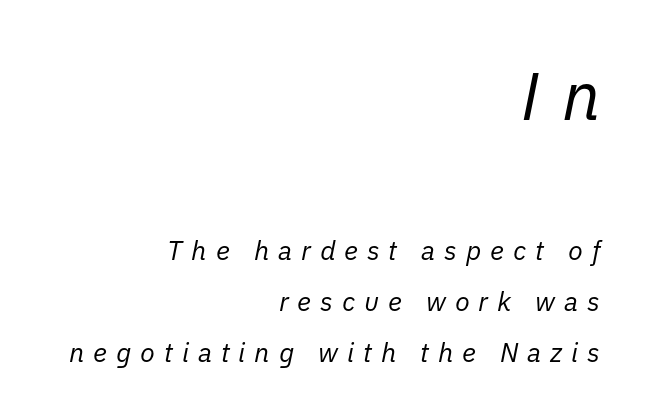
The image shows 68 px regular-weight type, italic (leaning right); set right-aligned, line spacing 1.88x, unusually wide letter spacing (+0.33 em), not underlined; the first (top) block is 2.52x larger; low stroke contrast and a medium x-height.
